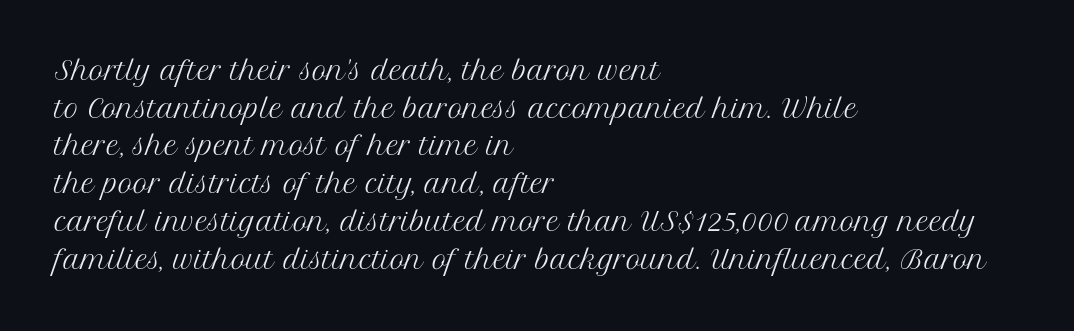
The image shows 25 px text type; set left-aligned, normal line spacing (1.51x), normal letter spacing, not underlined.
